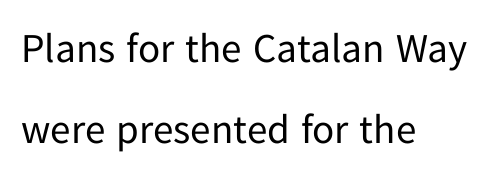
The image shows 41 px regular-weight sans-serif type, upright; set left-aligned, loose line spacing (1.97x), normal letter spacing, not underlined; low stroke contrast and a medium x-height.
